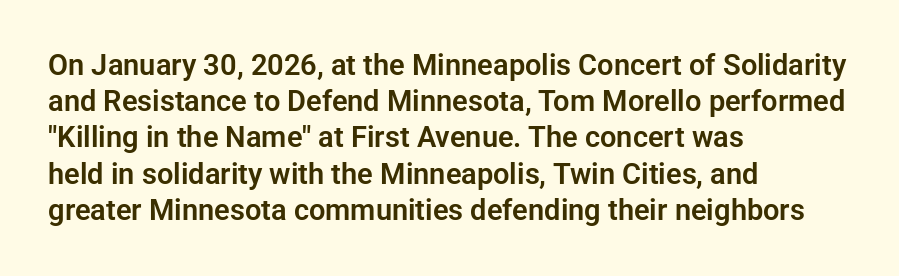
Q: Is the text italic (slanted)? A: No, it is upright.
Q: Is the typeface a serif or a sans-serif typeface? A: Sans-serif.
Q: Is the text underlined? A: No.
Q: How is the paragraph aligned? A: Left-aligned.
Q: Is the spacing between letters normal or unusually wide? A: Normal.
Q: Is the spacing between lines tight, normal or loose? A: Normal.
Q: Width (condensed, normal, or wide)? A: Normal.
Q: Stroke contrast? A: Low.
Q: x-height? A: Medium.
Q: Monospaced? A: No.
